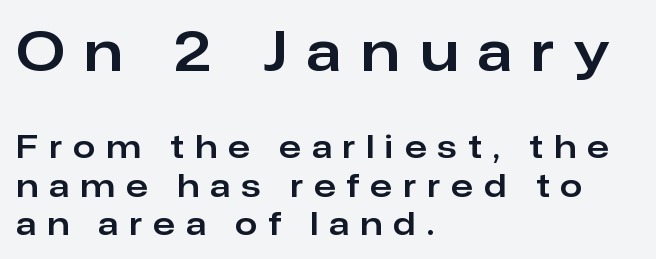
{"serif": "no", "italic": "no", "width": "normal", "stroke_contrast": "low", "x_height": "medium", "monospaced": "no", "underline": "no", "align": "left", "line_spacing_ratio": 1.19, "letter_spacing": "wide", "letter_spacing_em": 0.35, "larger_block": "first", "size_ratio": 1.75, "glyph_px": 56}
